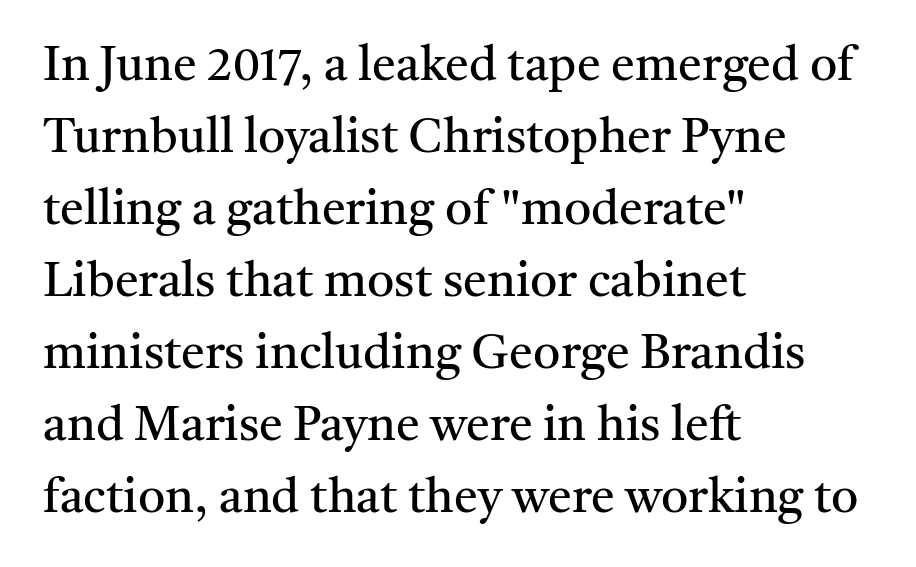
Q: Is the text bold? A: No.
Q: Is the text italic (slanted)? A: No, it is upright.
Q: Is the typeface a serif or a sans-serif typeface? A: Serif.
Q: Is the text underlined? A: No.
Q: How is the paragraph aligned? A: Left-aligned.
Q: Is the spacing between letters normal or unusually wide? A: Normal.
Q: Is the spacing between lines tight, normal or loose? A: Normal.
Q: Width (condensed, normal, or wide)? A: Normal.
Q: Stroke contrast? A: Medium.
Q: x-height? A: Medium.
Q: Monospaced? A: No.
